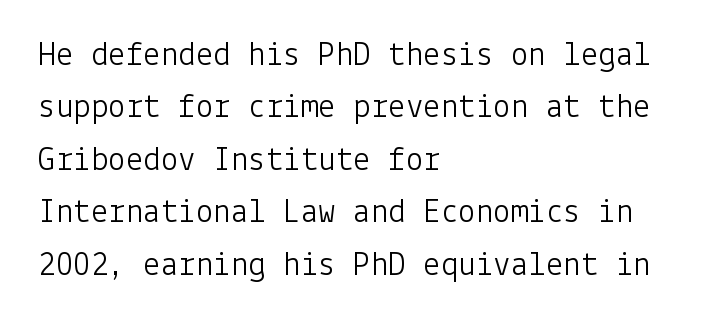
The image shows 35 px light sans-serif type, upright; set left-aligned, normal line spacing (1.5x), normal letter spacing, not underlined; low stroke contrast and a medium x-height.
